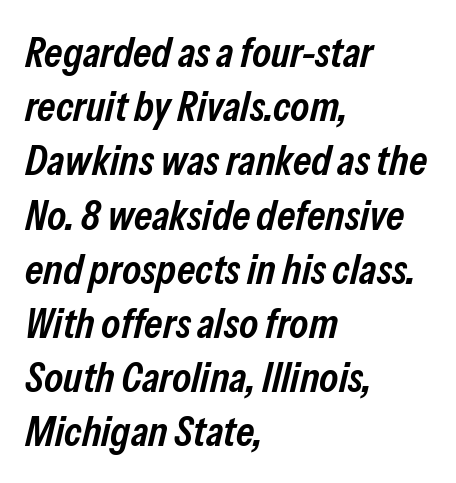
Think of a printed novel: that variable character pitch is what you see here. Left-aligned paragraph, ragged on the right. If you measured baseline to baseline, you'd find a middling distance. Slanted lettering throughout. Caption: standard tracking, unaltered. Bold? Not quite — semibold, heavier than regular but stopping short.
